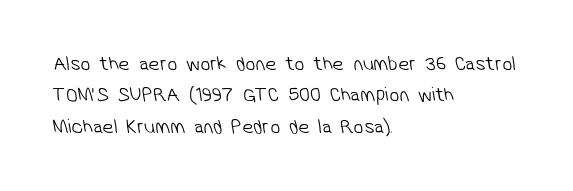
The image shows 20 px text type; set left-aligned, normal line spacing (1.57x), normal letter spacing, not underlined.
